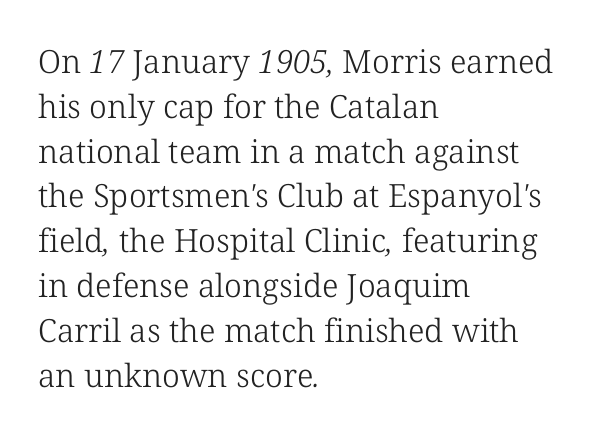
The image shows 32 px light serif type; set left-aligned, normal line spacing (1.4x), normal letter spacing, not underlined; low stroke contrast and a medium x-height.
